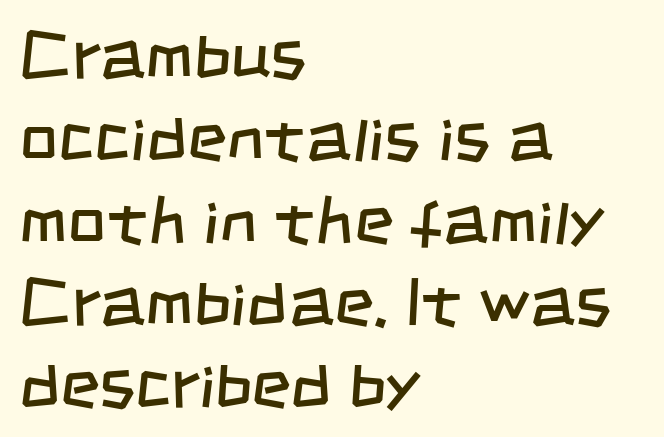
{"serif": "no", "bold": "no", "weight": "regular", "width": "condensed", "stroke_contrast": "low", "x_height": "large", "monospaced": "no", "underline": "no", "align": "left", "line_spacing_ratio": 1.21, "letter_spacing": "normal", "letter_spacing_em": 0.0, "glyph_px": 68}
